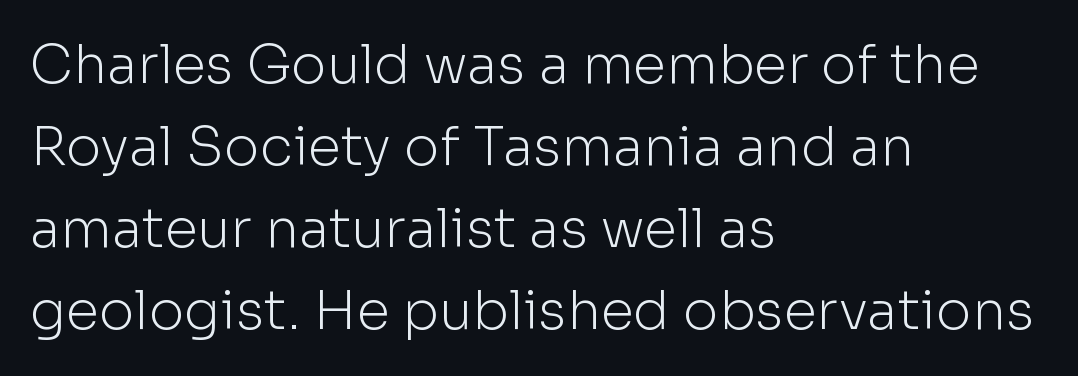
The image shows 54 px light sans-serif type, upright; set left-aligned, normal line spacing (1.52x), normal letter spacing, not underlined; low stroke contrast and a medium x-height.
